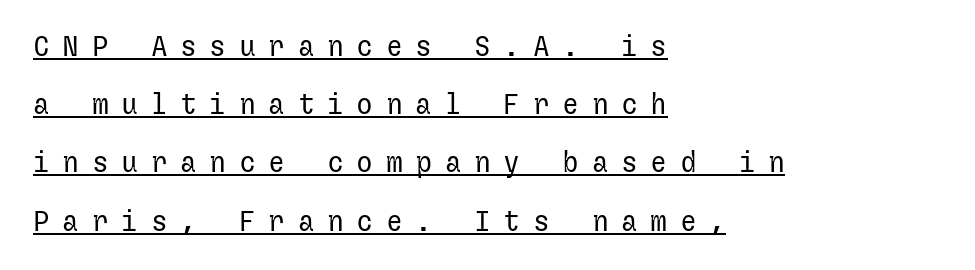
{"serif": "no", "italic": "no", "bold": "no", "weight": "regular", "width": "normal", "stroke_contrast": "low", "x_height": "medium", "underline": "yes", "align": "left", "line_spacing": "loose", "line_spacing_ratio": 2.08, "letter_spacing": "wide", "letter_spacing_em": 0.45, "glyph_px": 28}
